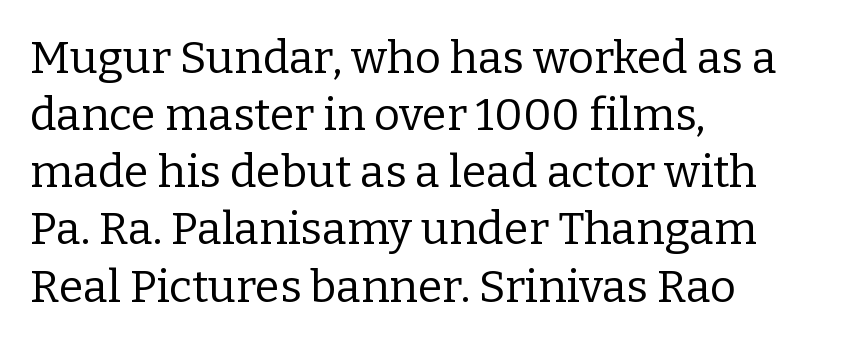
The image shows 45 px regular-weight serif type, upright; set left-aligned, normal line spacing (1.27x), normal letter spacing, not underlined; low stroke contrast and a medium x-height.
